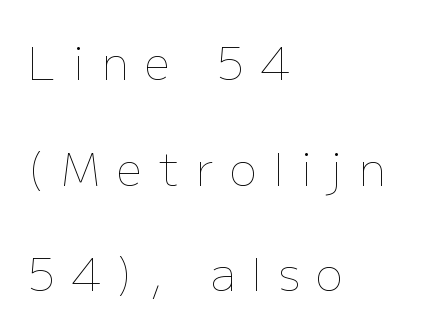
{"italic": "no", "bold": "no", "weight": "thin", "width": "normal", "stroke_contrast": "low", "x_height": "medium", "monospaced": "no", "underline": "no", "align": "left", "line_spacing": "loose", "line_spacing_ratio": 2.35, "letter_spacing": "wide", "letter_spacing_em": 0.37, "glyph_px": 45}
